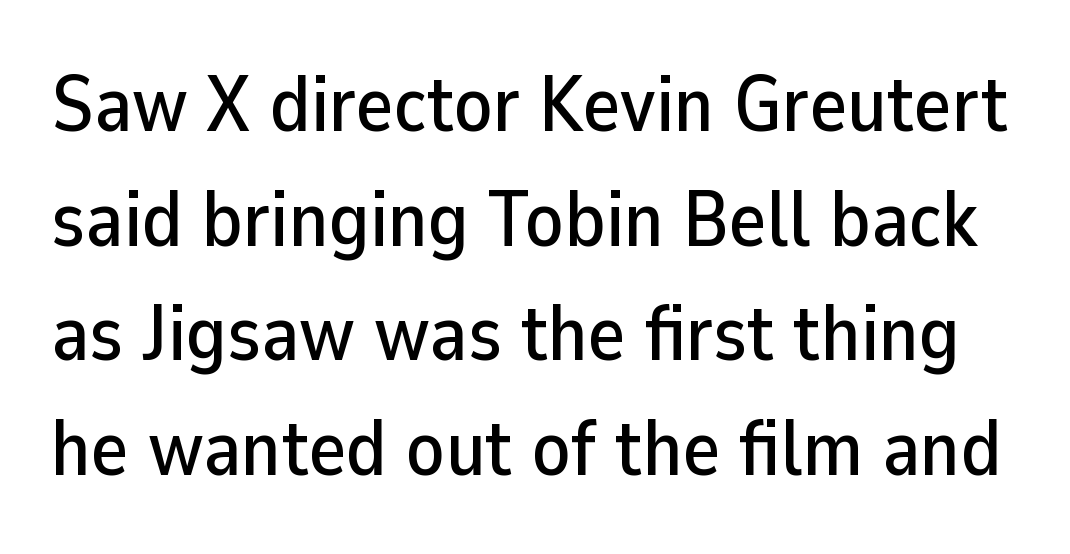
{"serif": "no", "italic": "no", "width": "normal", "stroke_contrast": "low", "x_height": "medium", "monospaced": "no", "underline": "no", "line_spacing": "normal", "line_spacing_ratio": 1.45, "letter_spacing": "normal", "letter_spacing_em": 0.0, "glyph_px": 79}
